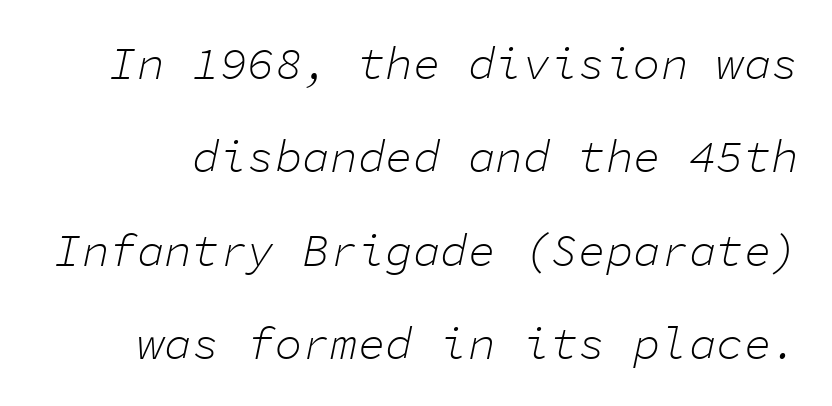
Q: Is the text bold? A: No.
Q: Is the text italic (slanted)? A: Yes, it leans right by about 11 degrees.
Q: Is the text underlined? A: No.
Q: Is the spacing between letters normal or unusually wide? A: Normal.
Q: Is the spacing between lines tight, normal or loose? A: Loose.
Q: Width (condensed, normal, or wide)? A: Normal.
Q: Stroke contrast? A: Low.
Q: x-height? A: Medium.
Q: Monospaced? A: Yes.
